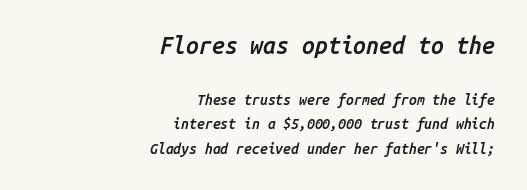
The string is rendered with underlining switched off. The more generous point size was reserved for the upper chunk. Designer's note — italics engaged. Inter-character spacing is left at the font's built-in metrics. In terms of weight, the rendering is demibold, just under bold. The rag falls on the left side of this text block.
